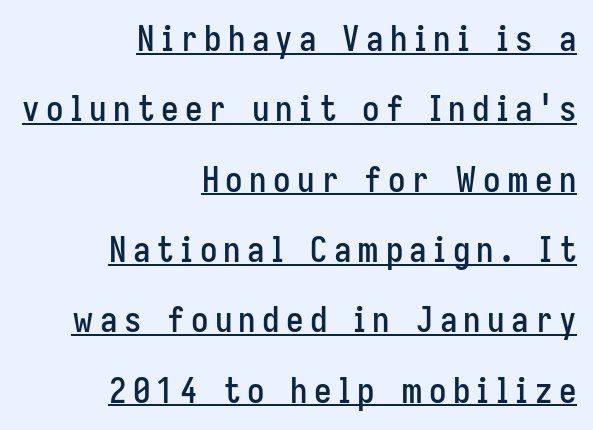
{"serif": "no", "italic": "no", "width": "condensed", "stroke_contrast": "low", "x_height": "medium", "monospaced": "no", "underline": "yes", "align": "right", "line_spacing": "loose", "line_spacing_ratio": 2.01, "glyph_px": 35}
